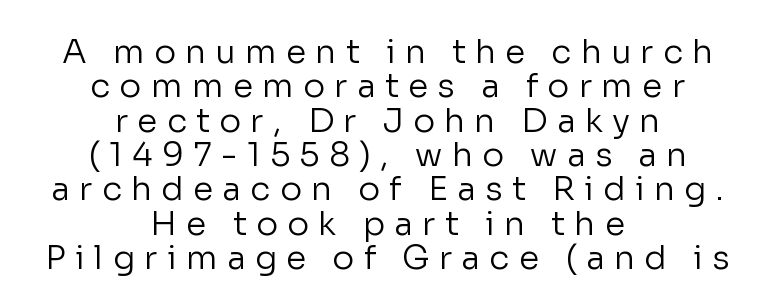
Notice how the stems are strictly vertical — no italics here. Every row of glyphs is offset so its center matches the block's center. Any mark beneath the type? The region is blank. Whoever set this chose condensed vertical rhythm over breathing room.
